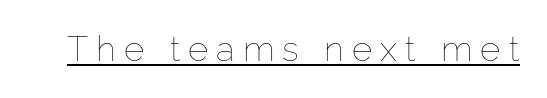
The image shows 35 px thin type, upright; set unusually wide letter spacing (+0.23 em), underlined; low stroke contrast and a medium x-height.
